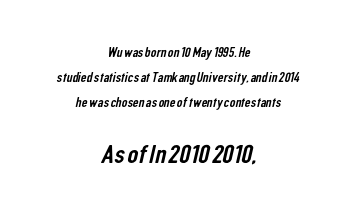
Underline: absent. Between one letter and the next there's only the usual sliver of space. Type size steps up from the first block to the second. The setting favours the middle, as headings and verse often do.
